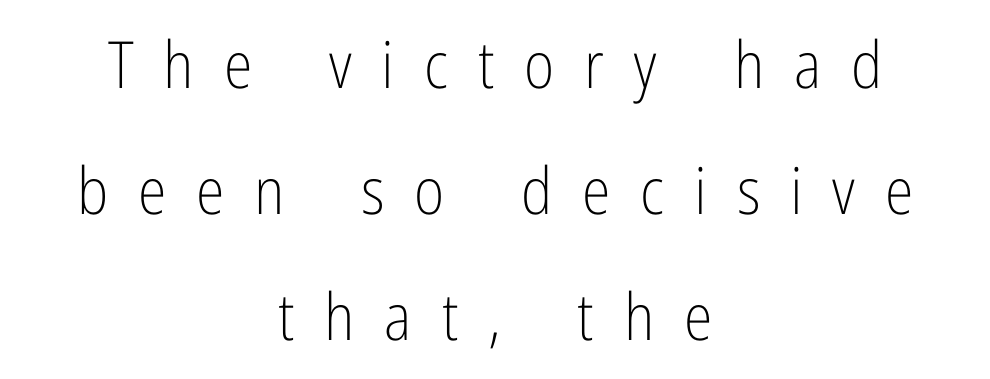
The image shows 65 px light, condensed sans-serif type, upright; set centered, loose line spacing (1.94x), unusually wide letter spacing (+0.46 em), not underlined; low stroke contrast and a medium x-height.
